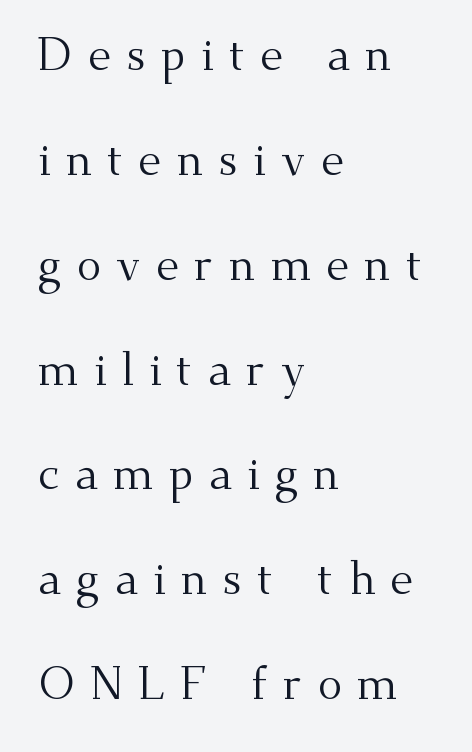
{"serif": "yes", "italic": "no", "bold": "no", "weight": "regular", "width": "normal", "stroke_contrast": "medium", "x_height": "small", "monospaced": "no", "underline": "no", "align": "left", "line_spacing": "loose", "line_spacing_ratio": 2.33, "letter_spacing": "wide", "letter_spacing_em": 0.34, "glyph_px": 45}
